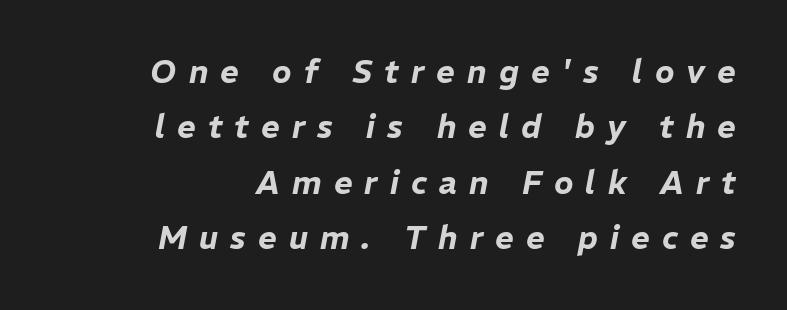
The image shows 32 px text type, italic (leaning right); set right-aligned, line spacing 1.73x, unusually wide letter spacing (+0.38 em), not underlined; low stroke contrast and a medium x-height.
